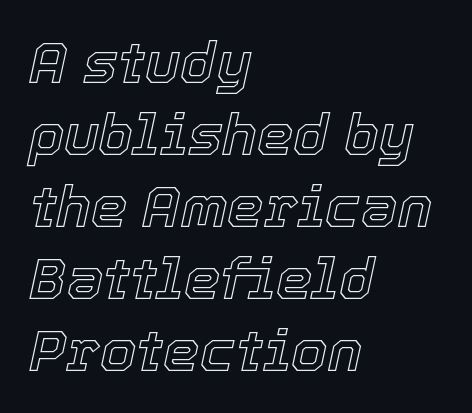
The image shows 58 px text type, italic (leaning right); set left-aligned, line spacing 1.24x, normal letter spacing, not underlined; a medium x-height.
